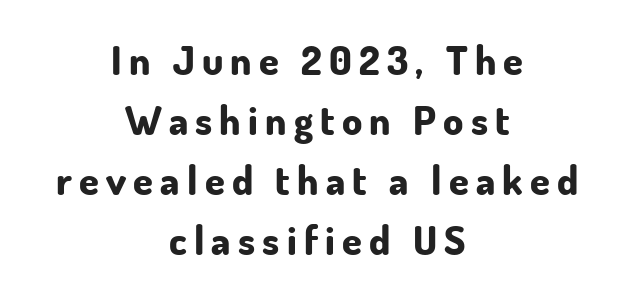
Q: Is the text bold? A: Yes.
Q: Is the text italic (slanted)? A: No, it is upright.
Q: Is the typeface a serif or a sans-serif typeface? A: Sans-serif.
Q: Is the text underlined? A: No.
Q: How is the paragraph aligned? A: Centered.
Q: Is the spacing between lines tight, normal or loose? A: Normal.
Q: Width (condensed, normal, or wide)? A: Normal.
Q: Stroke contrast? A: Low.
Q: x-height? A: Small.
Q: Monospaced? A: No.
